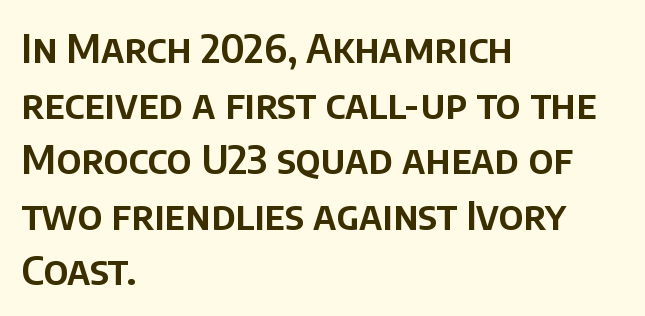
The letters sit at their default tracking, neither squeezed nor spread. The lines are quadded left. Grotesque or geometric, the face here clearly has no serifs. Decoration check: the copy has no underline.
